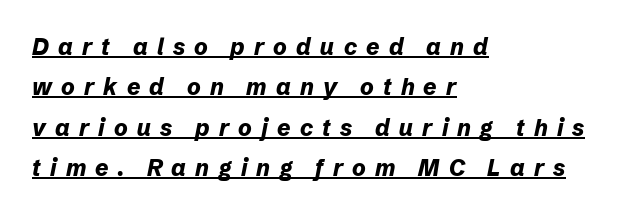
The image shows 23 px bold type, italic (leaning right); set left-aligned, line spacing 1.76x, unusually wide letter spacing (+0.4 em), underlined.
